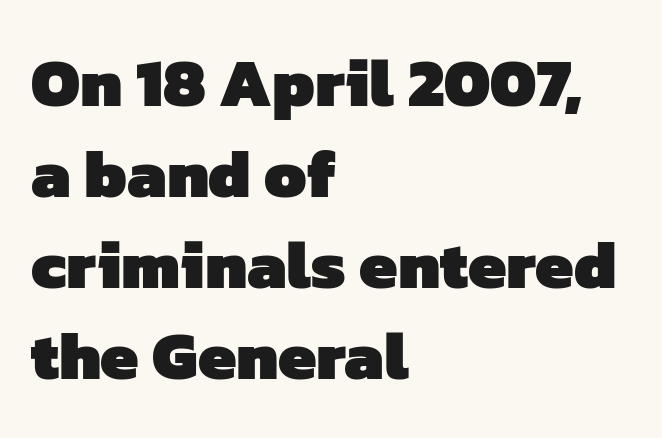
Underlining? Definitely not there. A full-strength bold gives these letters their thick strokes. Interline gaps are of average width in this sample. Is the block centered? No — it sits flush against the left margin.
